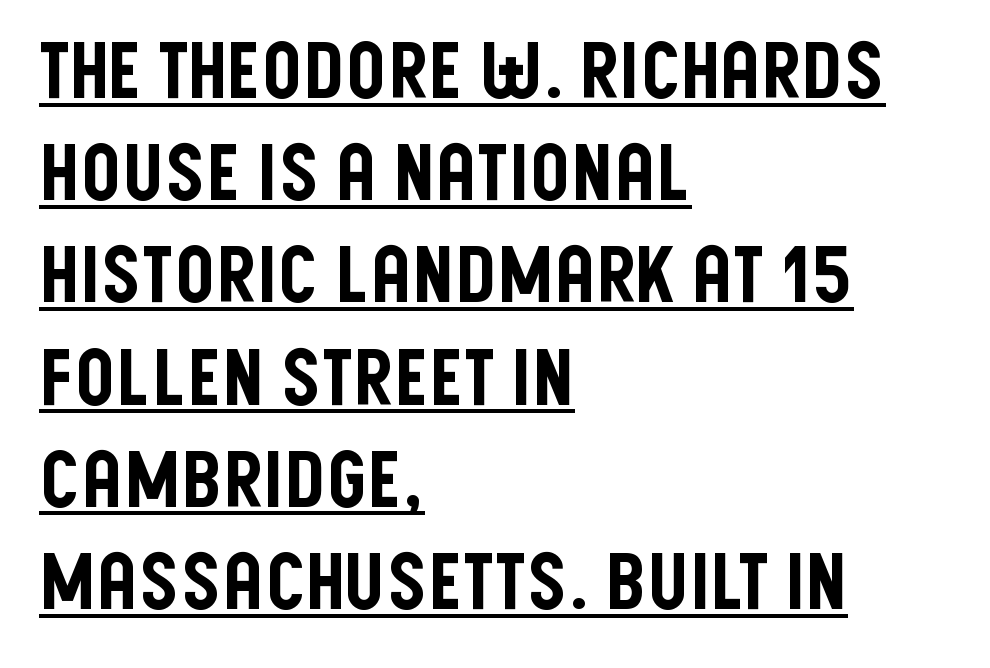
Caption: multi-line text, flush left, ragged right. If you measured baseline to baseline, you'd find a middling distance. Look at the tracking — it's just the regular setting, nothing added. This sample uses a sans-serif face.
